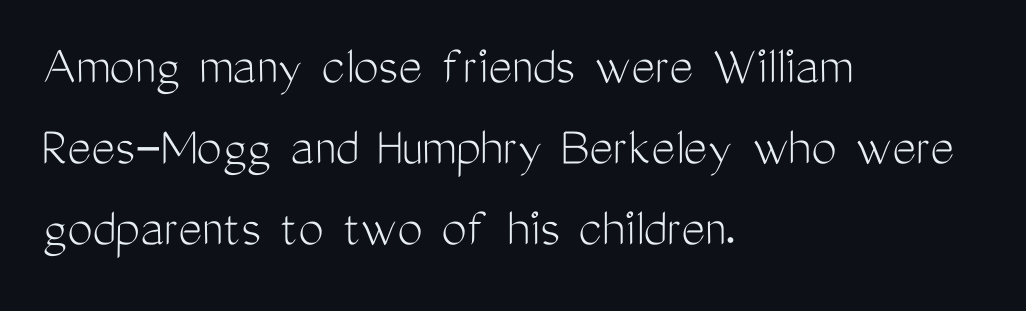
Q: Is the text bold? A: No.
Q: Is the text italic (slanted)? A: No, it is upright.
Q: Is the typeface a serif or a sans-serif typeface? A: Sans-serif.
Q: Is the text underlined? A: No.
Q: How is the paragraph aligned? A: Left-aligned.
Q: Is the spacing between letters normal or unusually wide? A: Normal.
Q: Is the spacing between lines tight, normal or loose? A: Normal.
Q: Width (condensed, normal, or wide)? A: Condensed.
Q: Stroke contrast? A: Medium.
Q: x-height? A: Medium.
Q: Monospaced? A: No.
